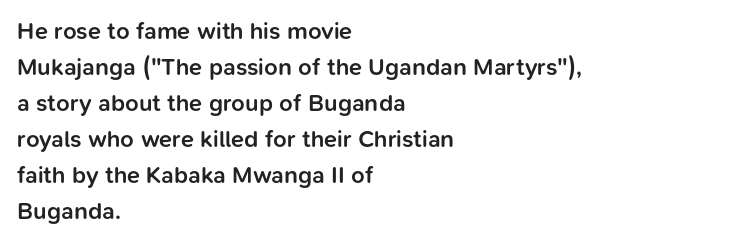
Q: Is the text bold? A: Semi-bold.
Q: Is the text italic (slanted)? A: No, it is upright.
Q: Is the text underlined? A: No.
Q: How is the paragraph aligned? A: Left-aligned.
Q: Is the spacing between letters normal or unusually wide? A: Normal.
Q: Is the spacing between lines tight, normal or loose? A: Normal.
